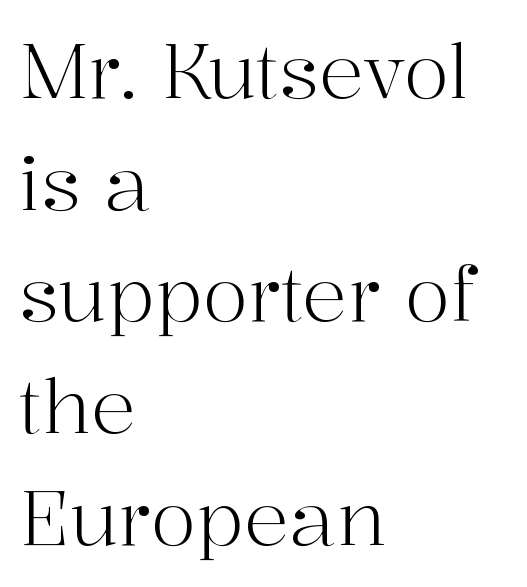
Q: Is the text bold? A: No.
Q: Is the text italic (slanted)? A: No, it is upright.
Q: Is the typeface a serif or a sans-serif typeface? A: Serif.
Q: Is the text underlined? A: No.
Q: How is the paragraph aligned? A: Left-aligned.
Q: Is the spacing between letters normal or unusually wide? A: Normal.
Q: Is the spacing between lines tight, normal or loose? A: Normal.
Q: Width (condensed, normal, or wide)? A: Normal.
Q: Stroke contrast? A: High.
Q: x-height? A: Medium.
Q: Monospaced? A: No.
